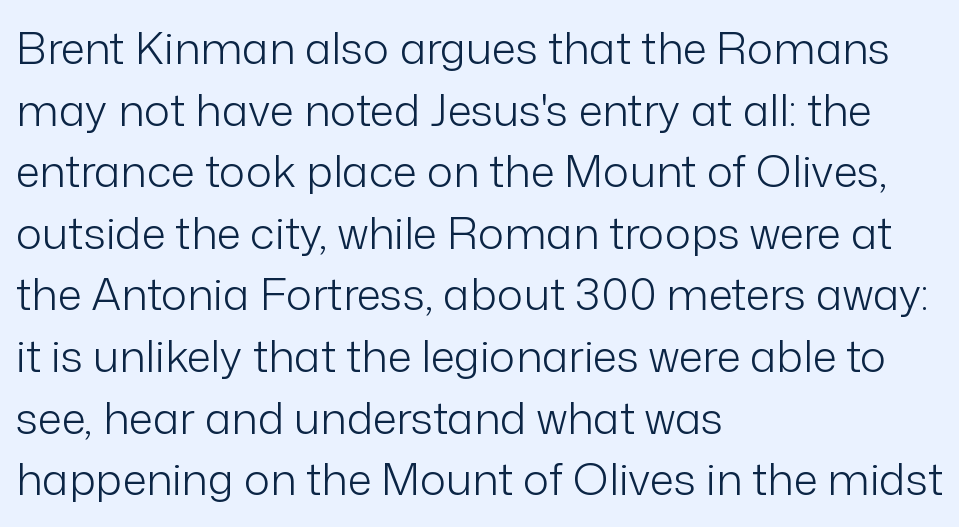
The image shows 44 px light sans-serif type, upright; set left-aligned, normal line spacing (1.4x), normal letter spacing, not underlined; low stroke contrast and a medium x-height.
